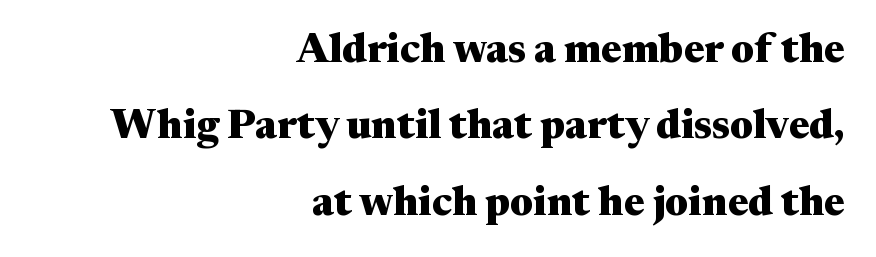
{"serif": "yes", "italic": "no", "bold": "yes", "weight": "heavy", "width": "wide", "stroke_contrast": "medium", "x_height": "medium", "monospaced": "no", "underline": "no", "align": "right", "line_spacing_ratio": 1.86, "letter_spacing": "normal", "letter_spacing_em": 0.0, "glyph_px": 41}
